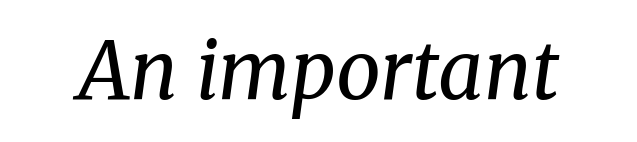
Q: Is the text bold? A: No.
Q: Is the text italic (slanted)? A: Yes, it leans right by about 8 degrees.
Q: Is the typeface a serif or a sans-serif typeface? A: Serif.
Q: Is the text underlined? A: No.
Q: Is the spacing between letters normal or unusually wide? A: Normal.
Q: Width (condensed, normal, or wide)? A: Normal.
Q: Stroke contrast? A: Medium.
Q: x-height? A: Medium.
Q: Monospaced? A: No.
